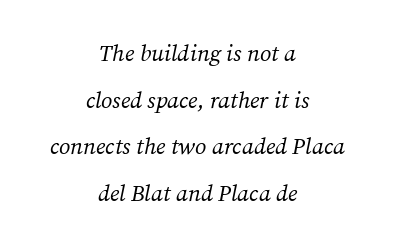
A great deal of white space separates one row of letters from the next. Does extra space separate the letters? No, they use regular spacing. Every character sits at an angle, as italics do. The string is rendered with underlining switched off.
